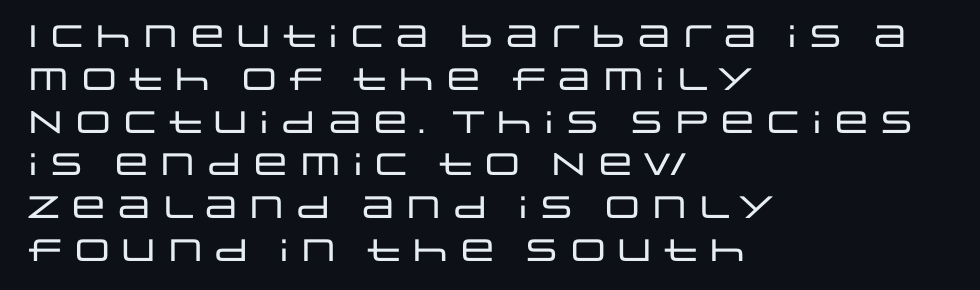
Q: Is the text italic (slanted)? A: No, it is upright.
Q: Is the typeface a serif or a sans-serif typeface? A: Sans-serif.
Q: Is the text underlined? A: No.
Q: How is the paragraph aligned? A: Left-aligned.
Q: Is the spacing between letters normal or unusually wide? A: Normal.
Q: Is the spacing between lines tight, normal or loose? A: Normal.
Q: Width (condensed, normal, or wide)? A: Wide.
Q: Stroke contrast? A: Low.
Q: x-height? A: Large.
Q: Monospaced? A: No.
